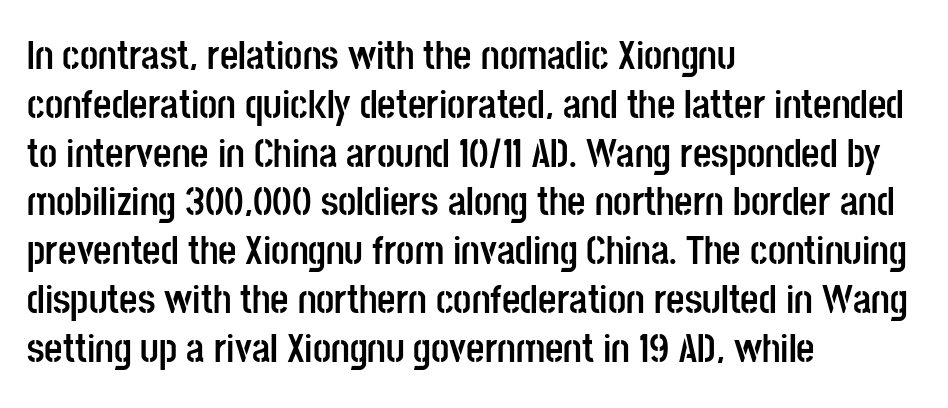
The image shows 40 px semibold, condensed sans-serif type, upright; set left-aligned, line spacing 1.22x, normal letter spacing, not underlined; low stroke contrast and a large x-height.
